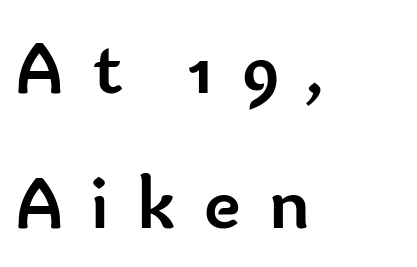
The image shows 77 px semibold sans-serif type, upright; set left-aligned, line spacing 1.75x, unusually wide letter spacing (+0.37 em), not underlined; low stroke contrast and a small x-height.
